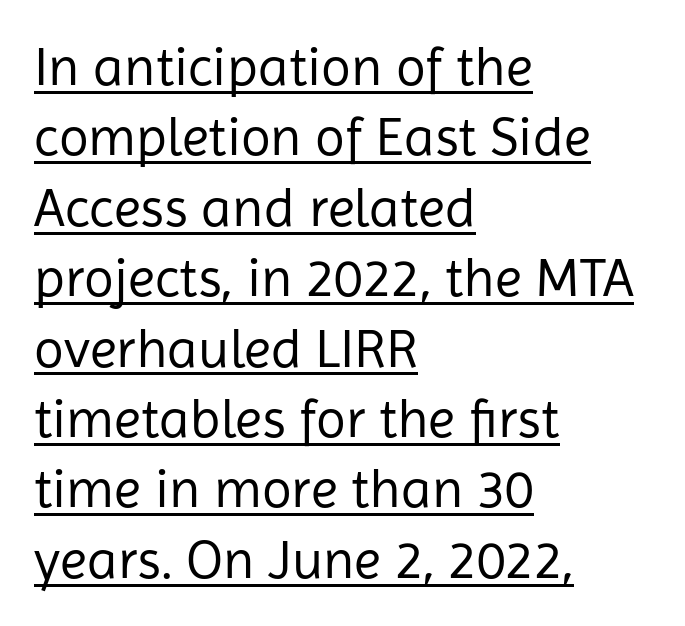
Q: Is the text bold? A: No.
Q: Is the text italic (slanted)? A: No, it is upright.
Q: Is the typeface a serif or a sans-serif typeface? A: Sans-serif.
Q: Is the text underlined? A: Yes.
Q: How is the paragraph aligned? A: Left-aligned.
Q: Is the spacing between letters normal or unusually wide? A: Normal.
Q: Is the spacing between lines tight, normal or loose? A: Normal.
Q: Width (condensed, normal, or wide)? A: Normal.
Q: Stroke contrast? A: Low.
Q: x-height? A: Medium.
Q: Monospaced? A: No.
